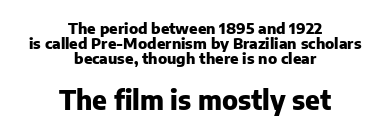
The image shows 26 px bold type, upright; set centered, tight line spacing (0.99x), normal letter spacing, not underlined; the second (bottom) block is 1.73x larger.
